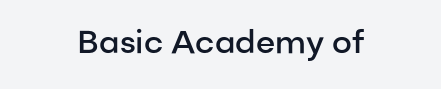
The image shows 32 px semibold sans-serif type, upright; set centered, normal letter spacing, not underlined; low stroke contrast and a medium x-height.
